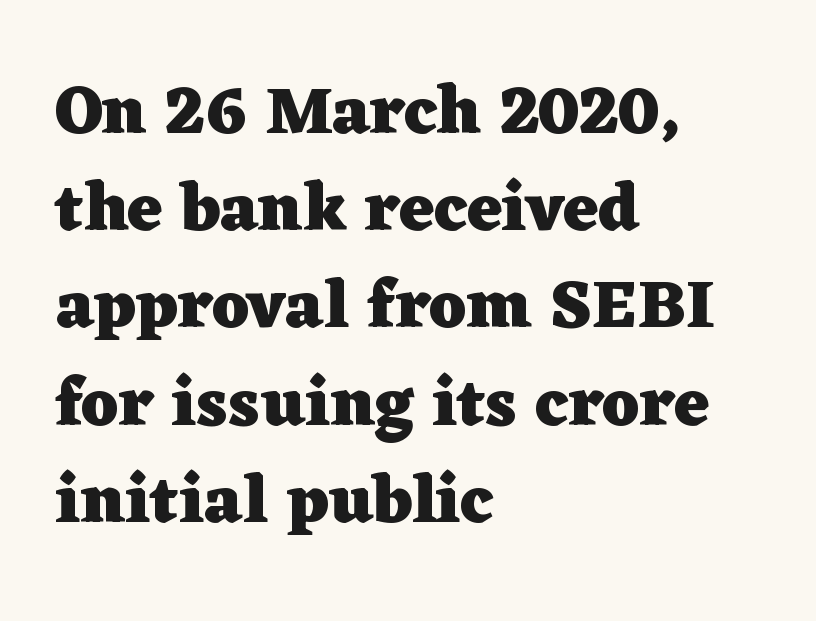
The image shows 68 px heavy, wide serif type, upright; set left-aligned, normal line spacing (1.43x), normal letter spacing, not underlined; low stroke contrast and a medium x-height.
